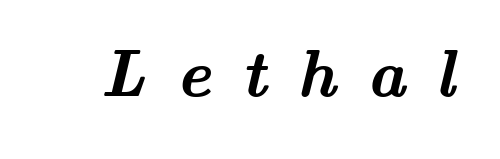
Q: Is the text bold? A: Yes.
Q: Is the typeface a serif or a sans-serif typeface? A: Serif.
Q: Is the text underlined? A: No.
Q: Is the spacing between letters normal or unusually wide? A: Unusually wide.
Q: Width (condensed, normal, or wide)? A: Wide.
Q: Stroke contrast? A: Medium.
Q: x-height? A: Small.
Q: Monospaced? A: No.
